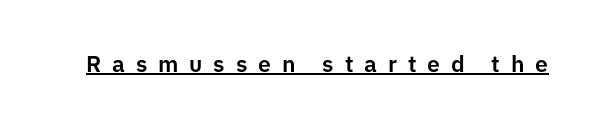
Q: Is the text italic (slanted)? A: No, it is upright.
Q: Is the text underlined? A: Yes.
Q: Is the spacing between letters normal or unusually wide? A: Unusually wide.
